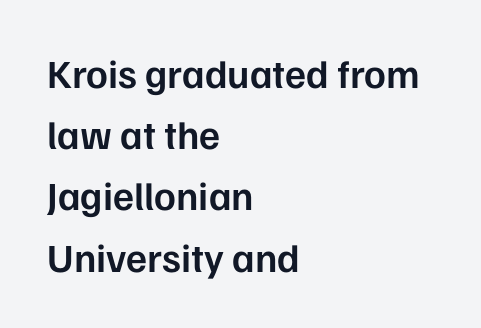
The image shows 40 px semibold sans-serif type, upright; set left-aligned, normal line spacing (1.53x), normal letter spacing, not underlined; low stroke contrast and a medium x-height.
